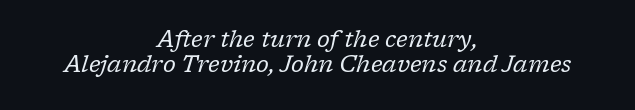
Q: Is the text bold? A: No.
Q: Is the text italic (slanted)? A: Yes, it leans right by about 17 degrees.
Q: Is the text underlined? A: No.
Q: How is the paragraph aligned? A: Centered.
Q: Is the spacing between letters normal or unusually wide? A: Normal.
Q: Is the spacing between lines tight, normal or loose? A: Tight.
